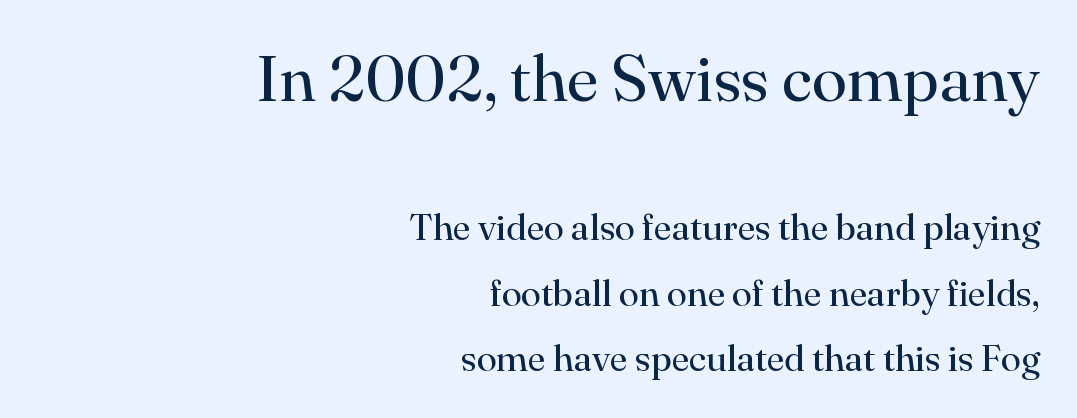
The image shows 65 px regular-weight serif type, upright; set right-aligned, line spacing 1.76x, normal letter spacing, not underlined; the first (top) block is 1.76x larger; high stroke contrast and a small x-height.
